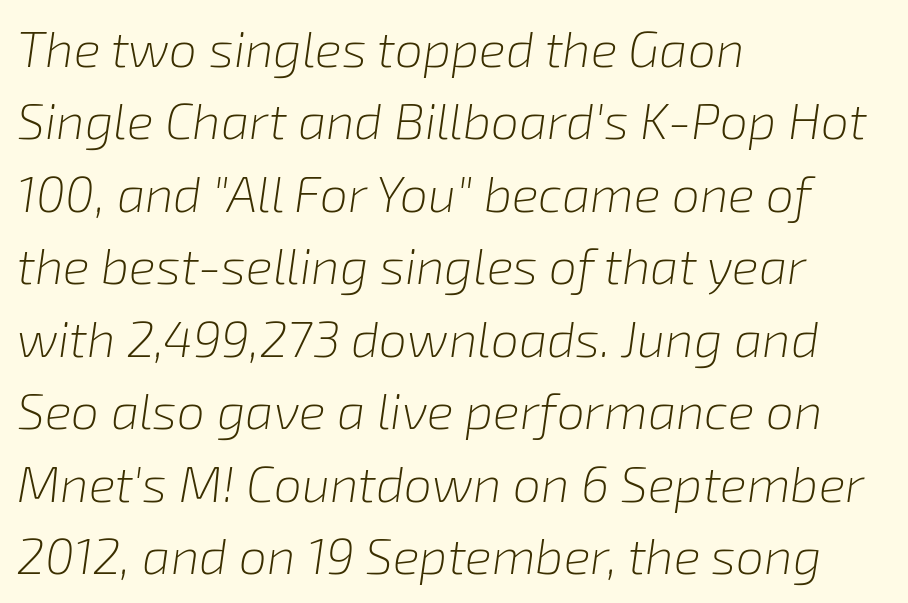
{"italic": "yes", "lean": "right", "slant_degrees": 8, "bold": "no", "weight": "light", "width": "normal", "stroke_contrast": "low", "x_height": "medium", "monospaced": "no", "underline": "no", "align": "left", "line_spacing": "normal", "line_spacing_ratio": 1.45, "letter_spacing": "normal", "letter_spacing_em": 0.0, "glyph_px": 50}
